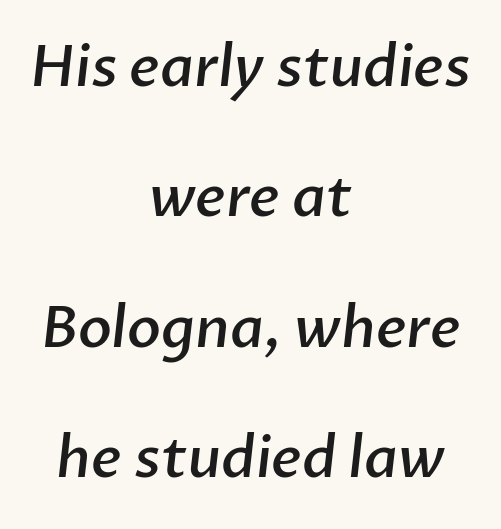
The image shows 56 px semibold sans-serif type; set centered, loose line spacing (2.33x), normal letter spacing, not underlined; low stroke contrast and a medium x-height.
